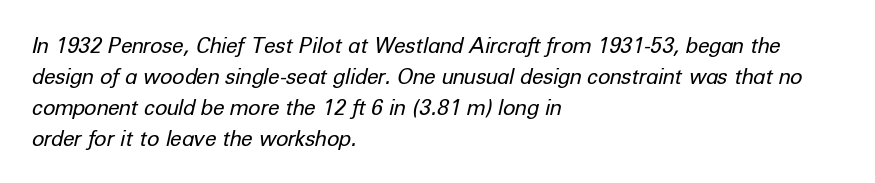
Q: Is the text bold? A: No.
Q: Is the text italic (slanted)? A: Yes, it leans right by about 12 degrees.
Q: Is the text underlined? A: No.
Q: How is the paragraph aligned? A: Left-aligned.
Q: Is the spacing between letters normal or unusually wide? A: Normal.
Q: Is the spacing between lines tight, normal or loose? A: Normal.
